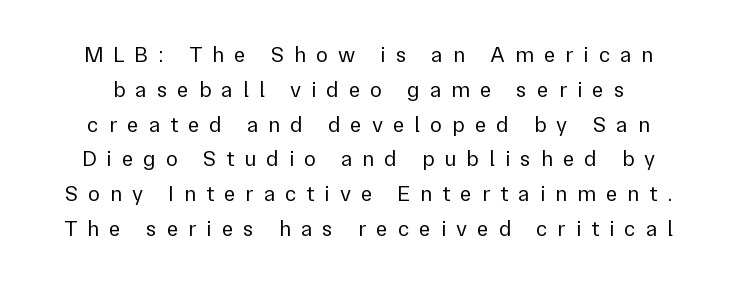
Weight: not bold — regular or lighter. The glyphs are unaccompanied by any horizontal stroke below them. One glance says typical: line gaps are just what's usual. Do the letters lean? They stand straight.
